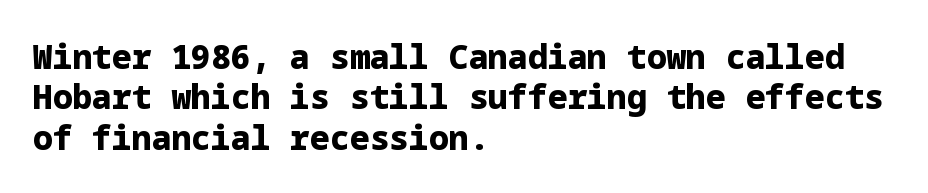
Q: Is the text bold? A: Yes.
Q: Is the text italic (slanted)? A: No, it is upright.
Q: Is the typeface a serif or a sans-serif typeface? A: Sans-serif.
Q: Is the text underlined? A: No.
Q: How is the paragraph aligned? A: Left-aligned.
Q: Is the spacing between letters normal or unusually wide? A: Normal.
Q: Width (condensed, normal, or wide)? A: Normal.
Q: Stroke contrast? A: Low.
Q: x-height? A: Medium.
